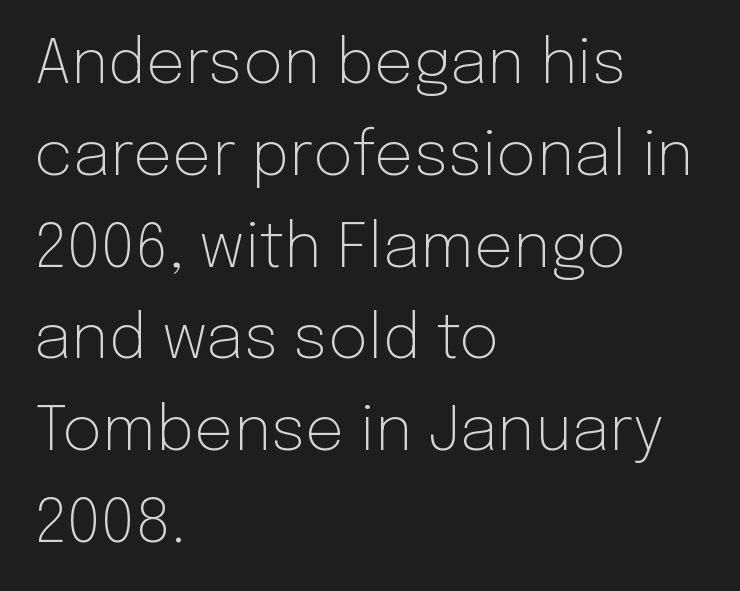
The letters advance in unequal steps, a hallmark of proportional type. This sample uses plain, unmodified letter spacing. Bare-footed words on every line. The text block is weighted toward the left margin, trailing off unevenly rightward. Nothing sits at the stroke ends, so this counts as sans-serif. This reads as an unemphasized weight, regular at the heaviest.
